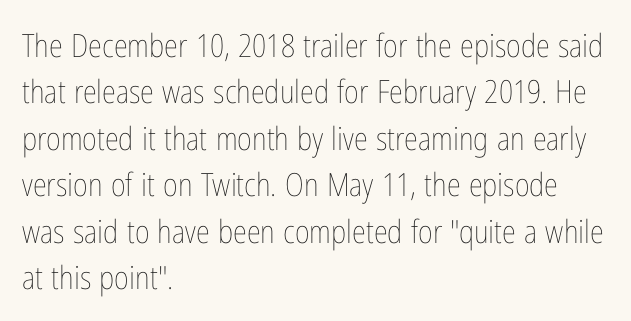
The image shows 32 px thin, condensed type, upright; set left-aligned, normal line spacing (1.45x), normal letter spacing, not underlined; low stroke contrast and a medium x-height.
